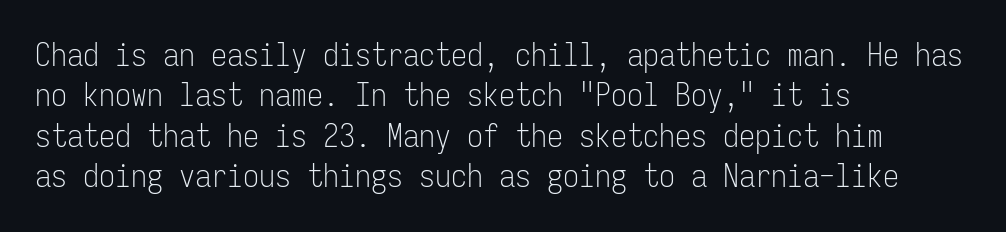
Lines of text with bare space underneath. Horizontal bands of white between lines are of average thickness. I'd call this a sans setting — the letters go barefoot. Look at the tracking — it's just the regular setting, nothing added. The face used here is monospaced, like something from a code editor. Counters stay open thanks to moderate or lighter strokes.
